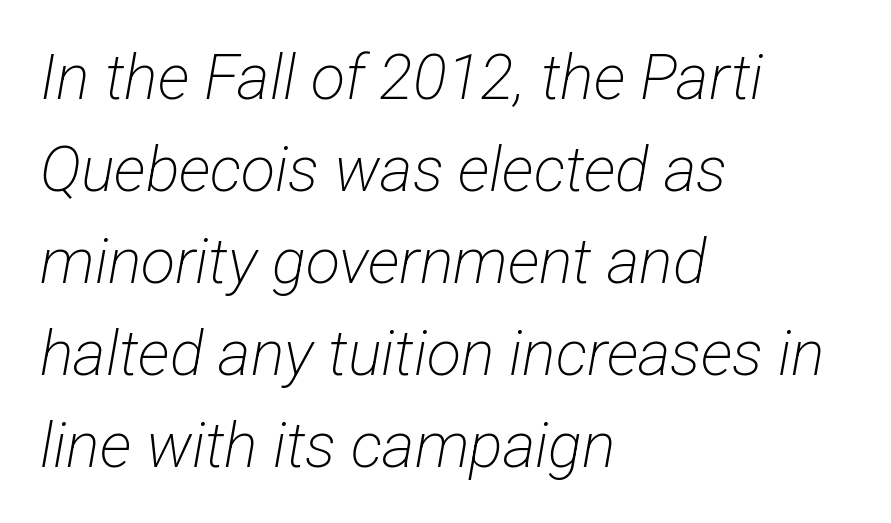
The gaps between neighbouring characters are ordinary and unremarkable. Any mark beneath the type? The region is blank. A normal amount of white space separates one row of letters from the next. In CSS terms this would be text-align: left. Each letter keeps its own natural width here, so spacing adapts to shape. Stroke mass is kept to a normal reading level or below.
